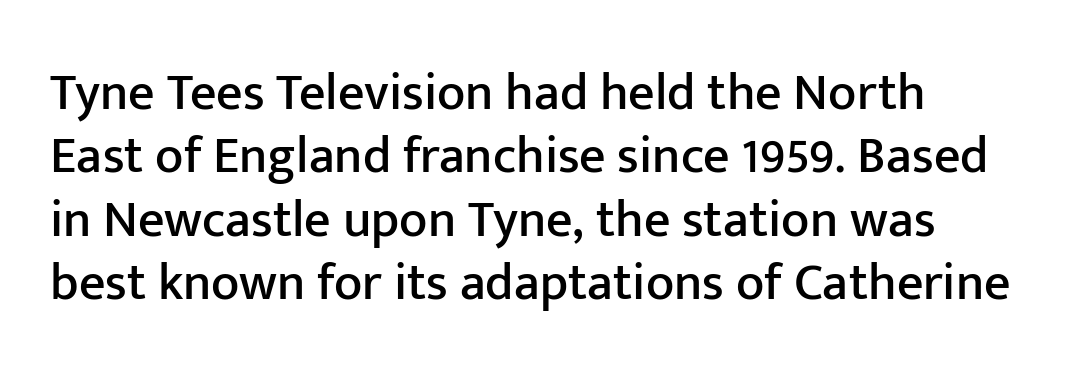
The image shows 52 px sans-serif type, upright; set line spacing 1.22x, normal letter spacing, not underlined; low stroke contrast and a medium x-height.
